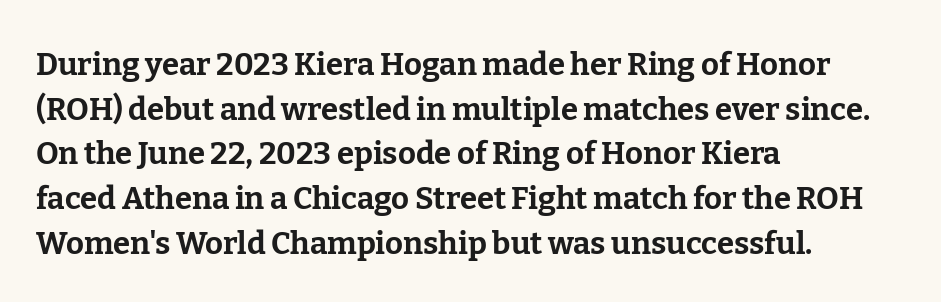
The image shows 31 px bold serif type, upright; set left-aligned, normal line spacing (1.44x), normal letter spacing, not underlined; low stroke contrast and a medium x-height.
